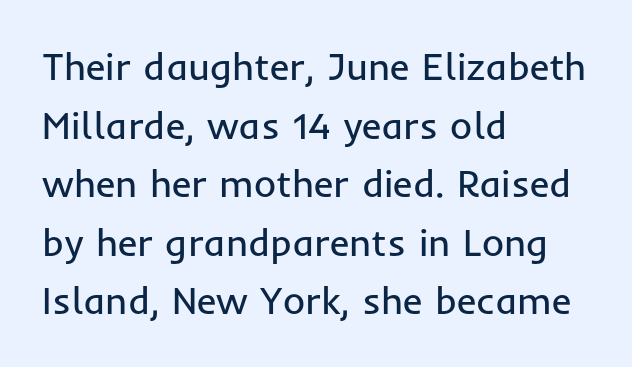
The image shows 38 px regular-weight sans-serif type, upright; set left-aligned, normal line spacing (1.54x), normal letter spacing, not underlined; low stroke contrast and a medium x-height.
